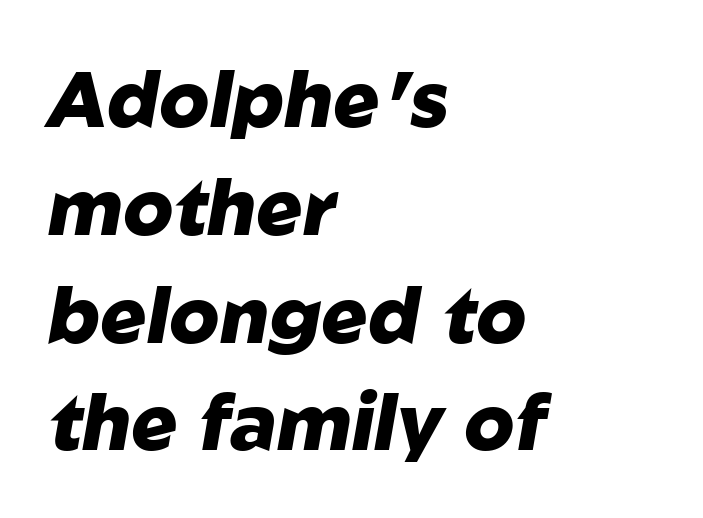
Proportional: the letters do not fall into vertical columns. Bold? Absolutely — the strokes are thick and heavy. Line beginnings align vertically; line endings do not. Observe the ordinary spacing: letters are neighbours, not strangers. Would a proofreader flag this as italicized? Yes.
